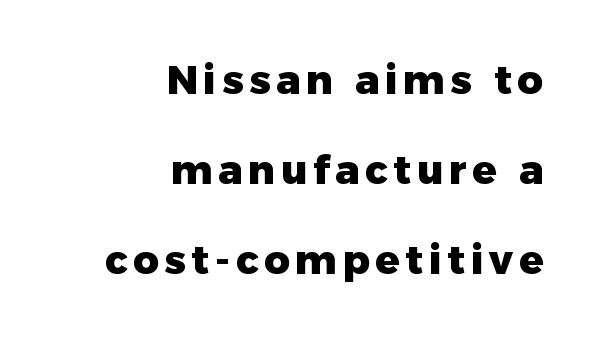
Nope, no serifs anywhere on these letters. These lines are rendered in a variable-pitch font. Leftover space on each line is placed entirely before the opening word. Summary of vertical rhythm: relaxed, with wide interline spacing. Do the letters lean? They stand straight.
